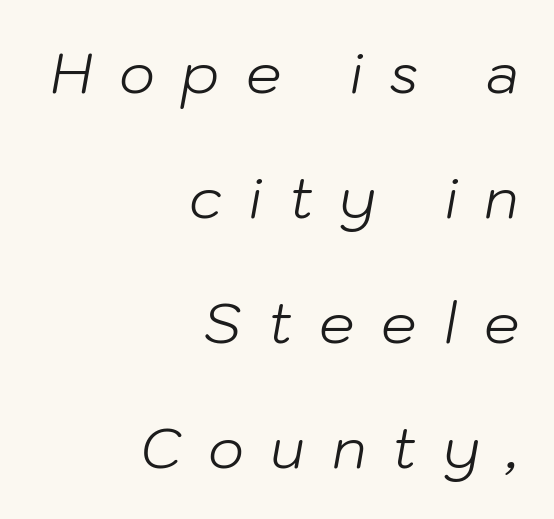
Line ends are locked; line starts wander. Weight: in the light-to-regular range. Honestly, there is no underline to notice here at all. A typesetter would mark this as italic.
